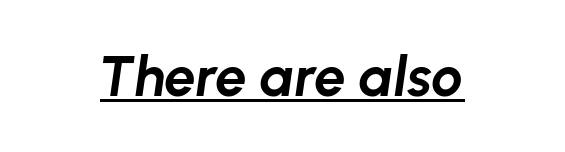
Q: Is the text bold? A: Yes.
Q: Is the text italic (slanted)? A: Yes, it leans right by about 8 degrees.
Q: Is the text underlined? A: Yes.
Q: Is the spacing between letters normal or unusually wide? A: Normal.
Q: Width (condensed, normal, or wide)? A: Normal.
Q: Stroke contrast? A: Low.
Q: x-height? A: Medium.
Q: Monospaced? A: No.
